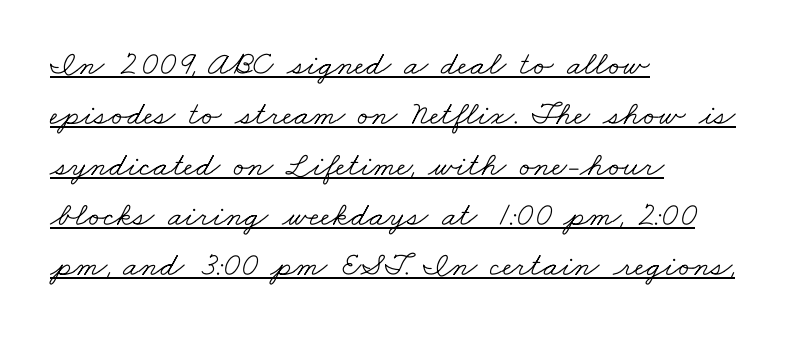
Q: Is the text bold? A: No.
Q: Is the typeface a serif or a sans-serif typeface? A: Serif.
Q: Is the text underlined? A: Yes.
Q: How is the paragraph aligned? A: Left-aligned.
Q: Is the spacing between letters normal or unusually wide? A: Normal.
Q: Is the spacing between lines tight, normal or loose? A: Normal.
Q: Width (condensed, normal, or wide)? A: Wide.
Q: Stroke contrast? A: Low.
Q: x-height? A: Small.
Q: Monospaced? A: No.
